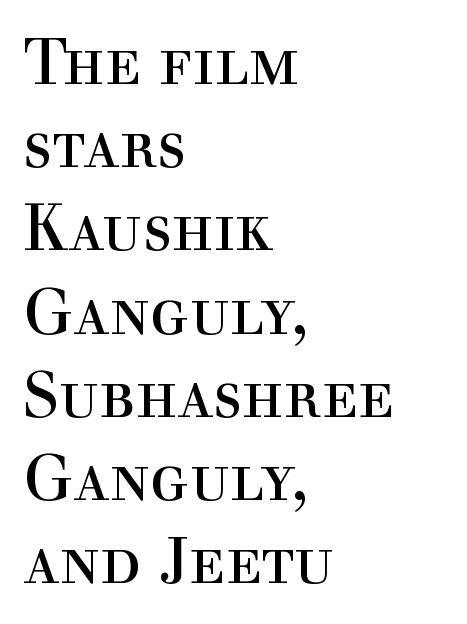
Q: Is the text bold? A: No.
Q: Is the text italic (slanted)? A: No, it is upright.
Q: Is the typeface a serif or a sans-serif typeface? A: Serif.
Q: Is the text underlined? A: No.
Q: How is the paragraph aligned? A: Left-aligned.
Q: Is the spacing between letters normal or unusually wide? A: Normal.
Q: Is the spacing between lines tight, normal or loose? A: Normal.
Q: Width (condensed, normal, or wide)? A: Normal.
Q: x-height? A: Medium.
Q: Monospaced? A: No.
